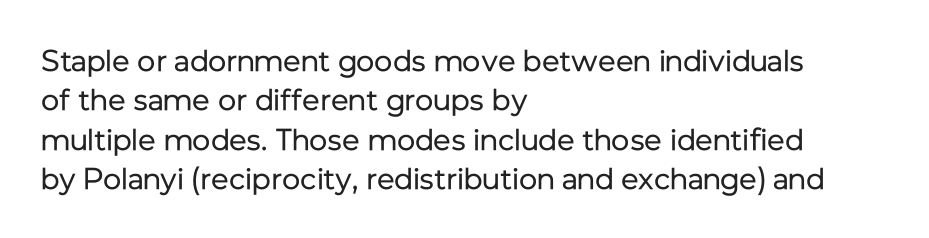
The image shows 30 px regular-weight sans-serif type, upright; set left-aligned, normal line spacing (1.31x), normal letter spacing, not underlined; low stroke contrast and a medium x-height.
